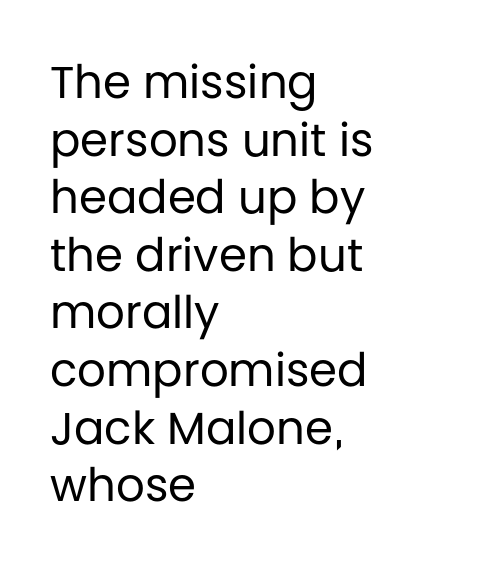
Check where the strokes stop: nothing finishes them off — pure sans. Does extra space separate the letters? No, they use regular spacing. Proportional: the letters do not fall into vertical columns. Counters stay open thanks to moderate or lighter strokes. Nope, not italic — everything's standing straight.
